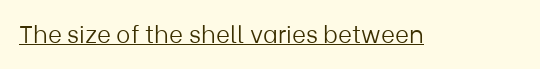
{"italic": "no", "bold": "no", "underline": "yes", "letter_spacing": "normal", "letter_spacing_em": 0.0, "glyph_px": 24}
